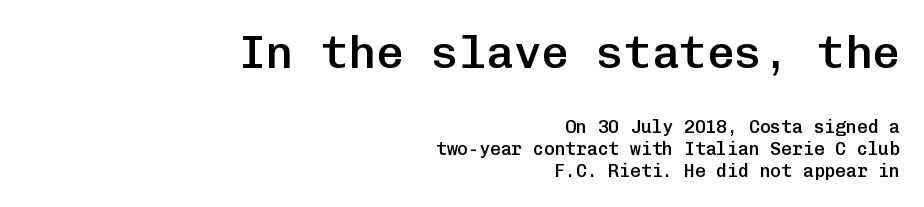
{"serif": "no", "italic": "no", "bold": "semi", "weight": "semibold", "width": "normal", "stroke_contrast": "low", "x_height": "medium", "monospaced": "yes", "underline": "no", "align": "right", "line_spacing_ratio": 1.21, "letter_spacing": "normal", "letter_spacing_em": 0.0, "larger_block": "first", "size_ratio": 2.56, "glyph_px": 46}
